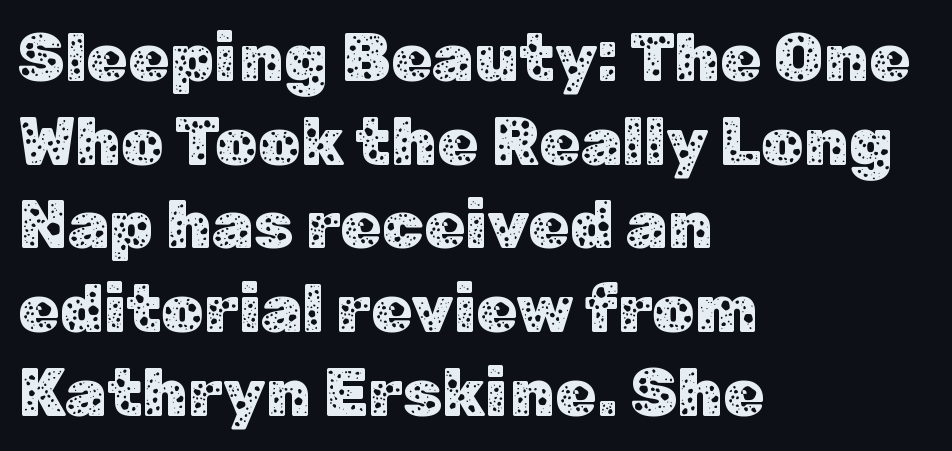
The image shows 67 px sans-serif type, upright; set left-aligned, normal line spacing (1.25x), normal letter spacing, not underlined; low stroke contrast and a medium x-height.
